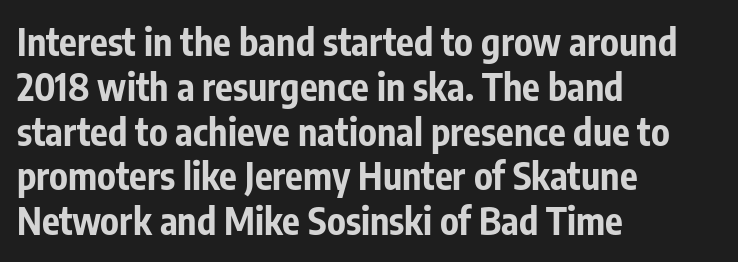
The image shows 37 px bold, condensed sans-serif type, upright; set left-aligned, line spacing 1.21x, normal letter spacing, not underlined; low stroke contrast and a medium x-height.
